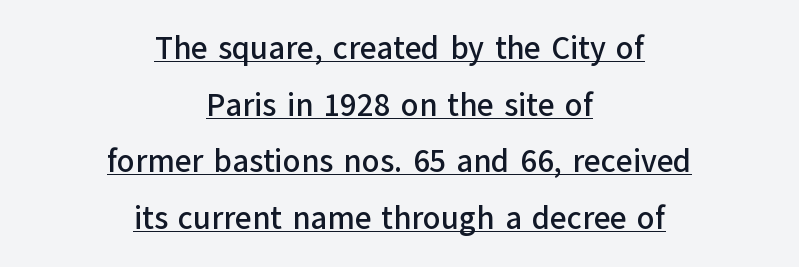
{"serif": "no", "italic": "no", "width": "normal", "stroke_contrast": "low", "x_height": "medium", "monospaced": "no", "underline": "yes", "align": "center", "line_spacing_ratio": 1.77, "letter_spacing": "normal", "letter_spacing_em": 0.0, "glyph_px": 32}
